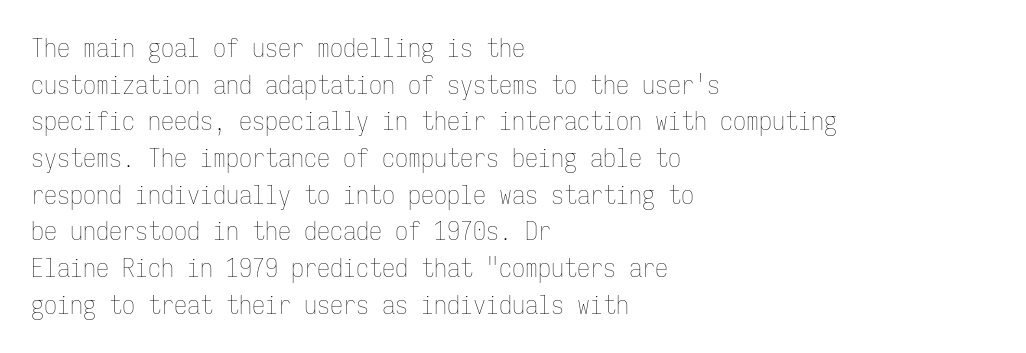
In CSS terms this would be text-align: left. The words here are not underlined. The font is comparable to plain body text, perhaps lighter. Every character sits straight up, as roman type does. The vertical gap from one line to the next is medium. Compared with typical body copy, the letter spacing here is the same.
